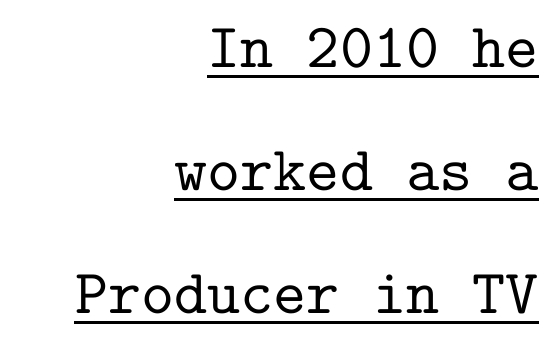
Q: Is the text italic (slanted)? A: No, it is upright.
Q: Is the typeface a serif or a sans-serif typeface? A: Serif.
Q: Is the text underlined? A: Yes.
Q: How is the paragraph aligned? A: Right-aligned.
Q: Is the spacing between letters normal or unusually wide? A: Normal.
Q: Is the spacing between lines tight, normal or loose? A: Loose.
Q: Width (condensed, normal, or wide)? A: Normal.
Q: Stroke contrast? A: Low.
Q: x-height? A: Medium.
Q: Monospaced? A: Yes.
